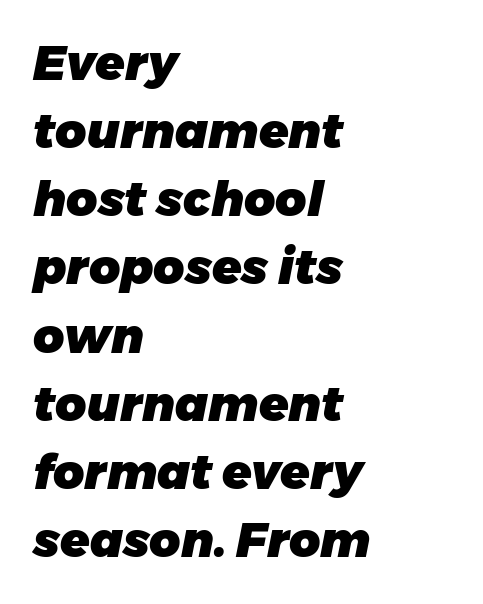
The whole block is typeset with a tilt. A normal amount of white space separates one row of letters from the next. What weight is shown? A full bold with thick strokes. The zone under the glyphs is completely vacant.
